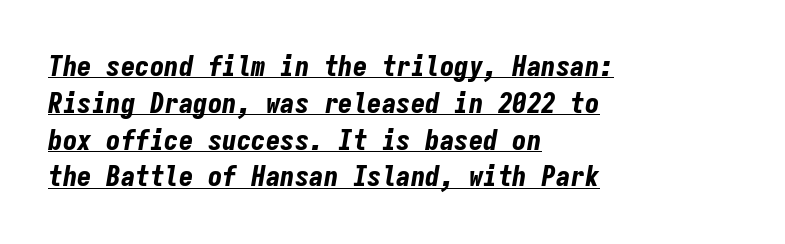
Every word sits above its own underline. Do the characters align in a grid? Yes, the font is monospaced. There's an unmistakable incline to the writing here. These lines are set flush left with a ragged right edge.
